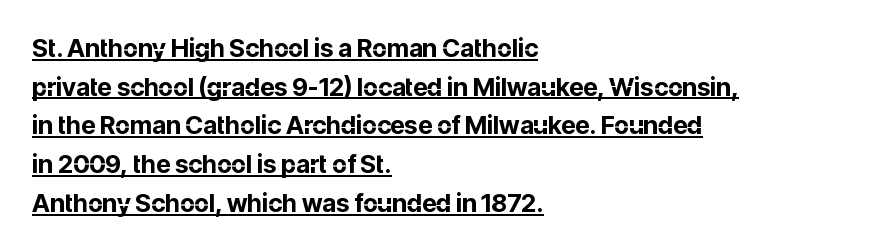
{"italic": "no", "bold": "yes", "underline": "yes", "align": "left", "line_spacing": "normal", "line_spacing_ratio": 1.55, "letter_spacing": "normal", "letter_spacing_em": 0.0, "glyph_px": 25}
